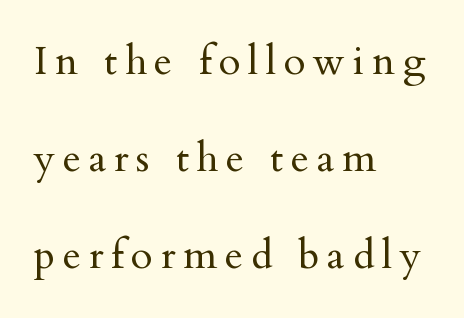
{"serif": "yes", "italic": "no", "bold": "no", "weight": "regular", "width": "normal", "stroke_contrast": "medium", "x_height": "small", "monospaced": "no", "underline": "no", "align": "left", "line_spacing": "loose", "line_spacing_ratio": 2.43, "glyph_px": 40}
